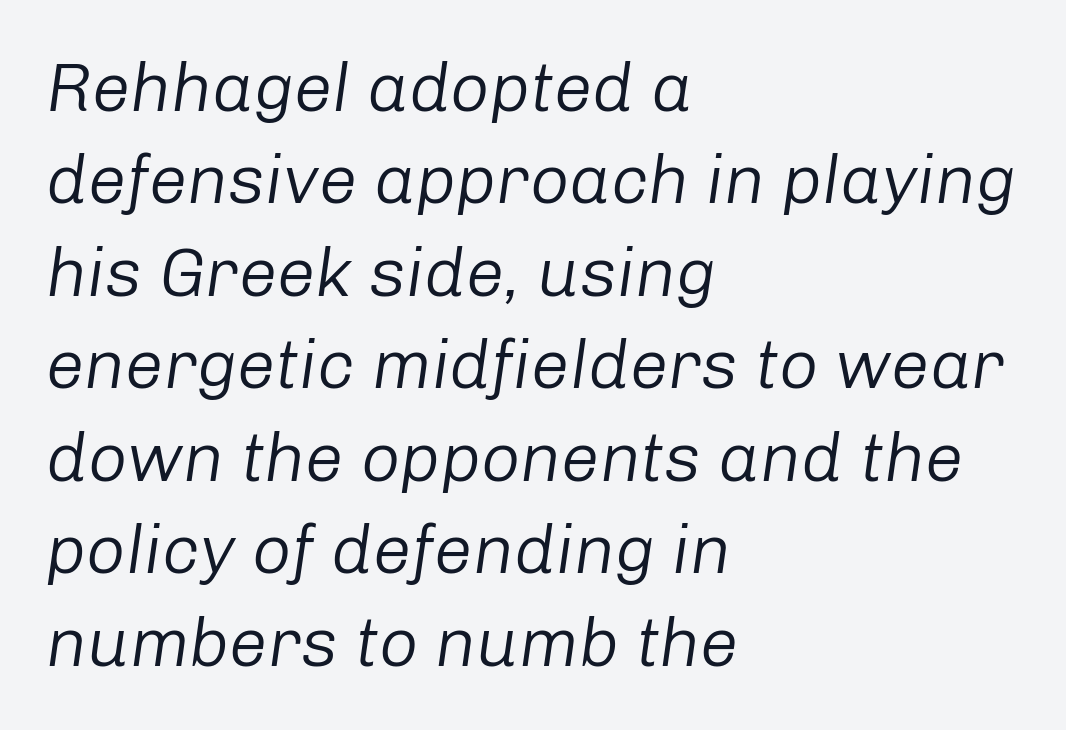
Glance below the letters and you will spot only blank space. Weight: not bold — regular or lighter. The specimen reads as italic at a glance. Line spacing here is normal. The letterforms sit shoulder to shoulder at normal distance. All the whitespace from short lines collects on the right.
